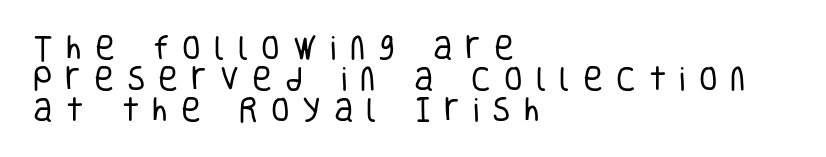
The passage shown has open, widely tracked lettering throughout. In terms of leading, this rendering errs on the cramped side. Designer's note — italics off, roman on. The string is rendered with underlining switched off. Teacher's note: observe the even left margin — that is flush-left alignment.
